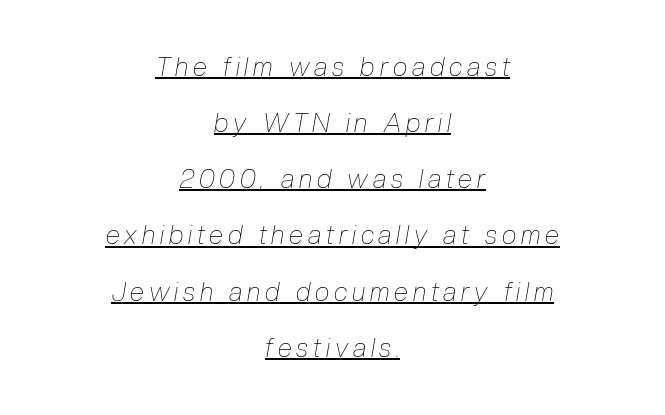
{"italic": "yes", "lean": "right", "slant_degrees": 10, "bold": "no", "underline": "yes", "align": "center", "line_spacing": "loose", "line_spacing_ratio": 2.16, "glyph_px": 26}
